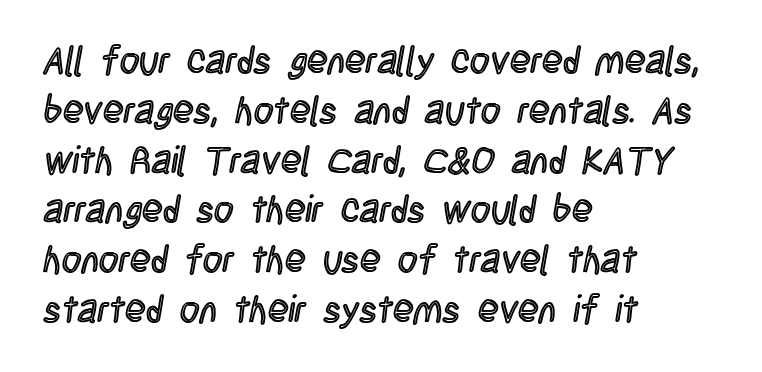
Q: Is the text italic (slanted)? A: Yes.
Q: Is the text underlined? A: No.
Q: How is the paragraph aligned? A: Left-aligned.
Q: Is the spacing between letters normal or unusually wide? A: Normal.
Q: Is the spacing between lines tight, normal or loose? A: Normal.
Q: Width (condensed, normal, or wide)? A: Condensed.
Q: x-height? A: Large.
Q: Monospaced? A: No.
